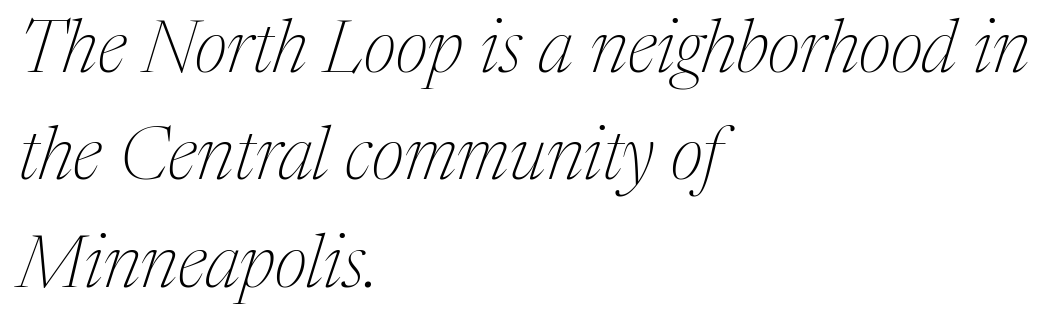
Q: Is the text bold? A: No.
Q: Is the text italic (slanted)? A: Yes, it leans right by about 17 degrees.
Q: Is the typeface a serif or a sans-serif typeface? A: Serif.
Q: Is the text underlined? A: No.
Q: How is the paragraph aligned? A: Left-aligned.
Q: Is the spacing between letters normal or unusually wide? A: Normal.
Q: Is the spacing between lines tight, normal or loose? A: Normal.
Q: Width (condensed, normal, or wide)? A: Normal.
Q: Stroke contrast? A: Medium.
Q: x-height? A: Medium.
Q: Monospaced? A: No.
